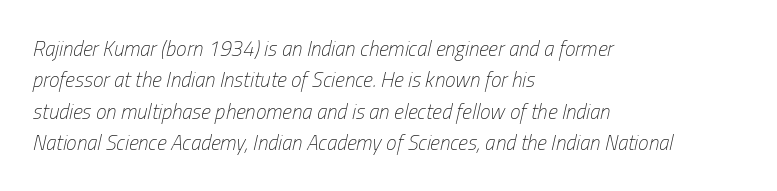
The image shows 21 px text type, italic (leaning right); set left-aligned, normal line spacing (1.49x), normal letter spacing, not underlined.
